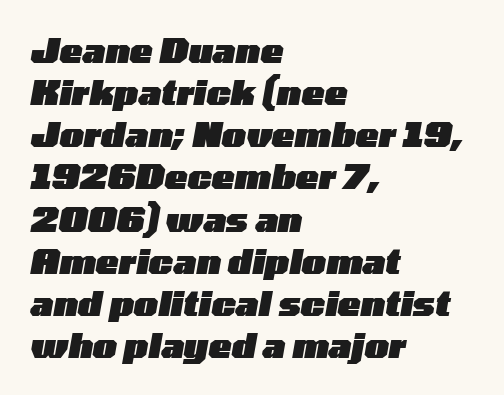
Q: Is the text bold? A: Yes.
Q: Is the text italic (slanted)? A: Yes, it leans right by about 10 degrees.
Q: Is the text underlined? A: No.
Q: How is the paragraph aligned? A: Left-aligned.
Q: Is the spacing between letters normal or unusually wide? A: Normal.
Q: Width (condensed, normal, or wide)? A: Wide.
Q: Stroke contrast? A: Low.
Q: x-height? A: Medium.
Q: Monospaced? A: No.
